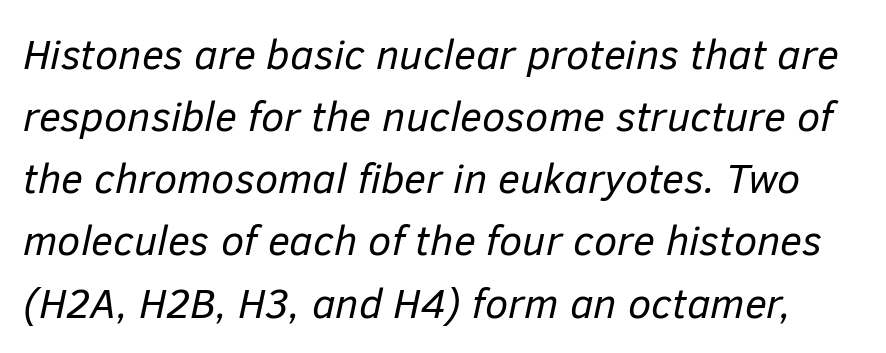
Q: Is the text bold? A: No.
Q: Is the text italic (slanted)? A: Yes, it leans right by about 12 degrees.
Q: Is the text underlined? A: No.
Q: Is the spacing between letters normal or unusually wide? A: Normal.
Q: Is the spacing between lines tight, normal or loose? A: Normal.
Q: Width (condensed, normal, or wide)? A: Normal.
Q: Stroke contrast? A: Low.
Q: x-height? A: Medium.
Q: Monospaced? A: No.
